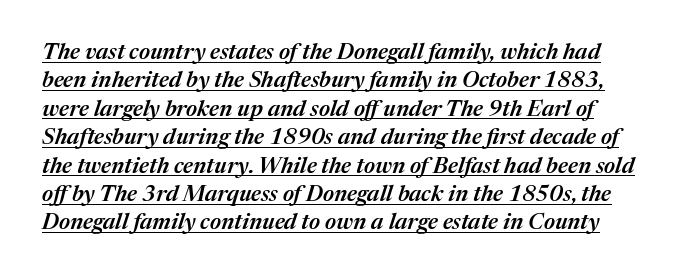
The image shows 22 px text type, italic (leaning right); set normal line spacing (1.29x), normal letter spacing, underlined.
